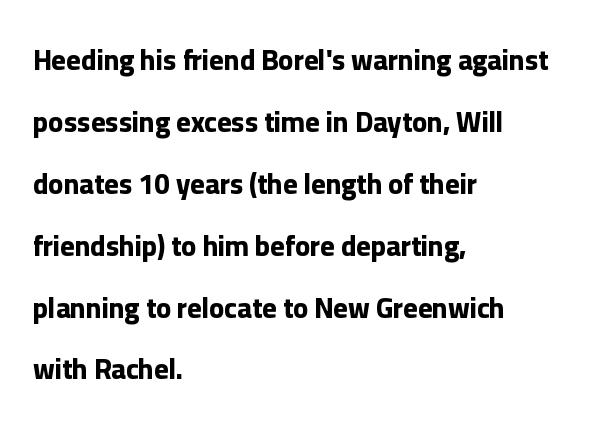
{"serif": "no", "italic": "no", "bold": "yes", "weight": "bold", "width": "normal", "stroke_contrast": "low", "x_height": "medium", "monospaced": "no", "underline": "no", "align": "left", "line_spacing": "loose", "line_spacing_ratio": 2.21, "letter_spacing": "normal", "letter_spacing_em": 0.0, "glyph_px": 28}
